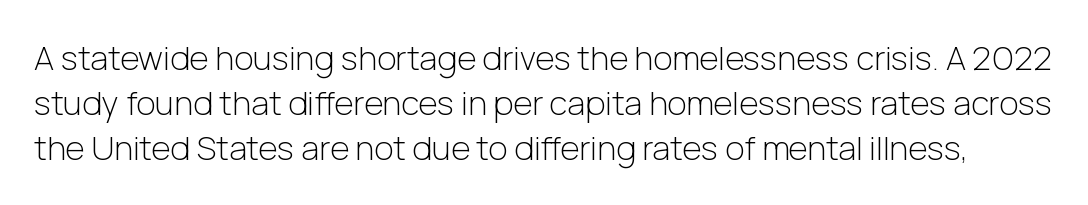
Heft: none added — not bold. Character widths vary here, with narrow letters taking less room than wide ones. The rendering uses a moderate line-height, typical for paragraphs. Check under the words: just untouched page. This rendering employs a face without finishing strokes, i.e., a sans-serif. Does extra space separate the letters? No, they use regular spacing.
